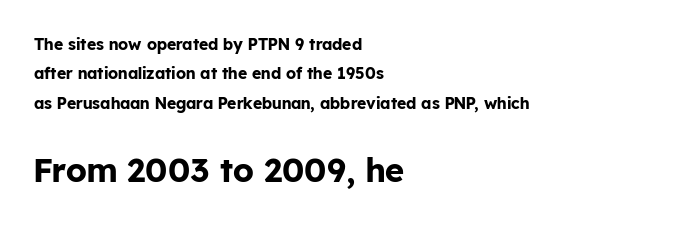
Q: Is the text bold? A: Yes.
Q: Is the text italic (slanted)? A: No, it is upright.
Q: Is the typeface a serif or a sans-serif typeface? A: Sans-serif.
Q: Is the text underlined? A: No.
Q: How is the paragraph aligned? A: Left-aligned.
Q: Is the spacing between letters normal or unusually wide? A: Normal.
Q: Which block of text is set in a larger size, the first (top) or the second (bottom)? A: The second (bottom) one.
Q: Width (condensed, normal, or wide)? A: Normal.
Q: Stroke contrast? A: Low.
Q: x-height? A: Medium.
Q: Monospaced? A: No.
